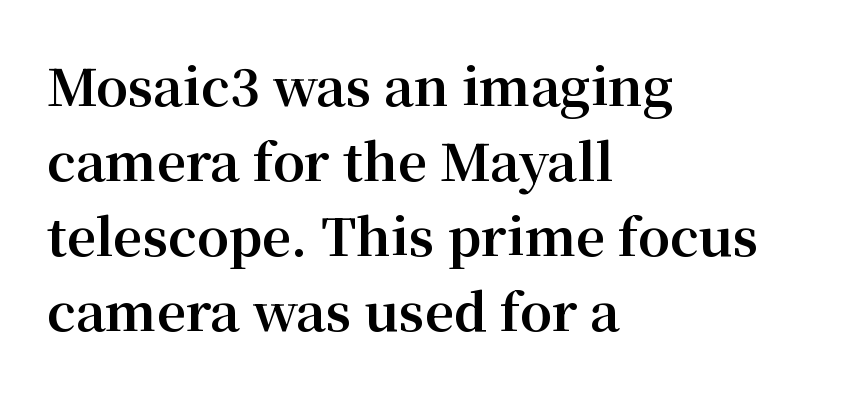
Q: Is the text bold? A: Yes.
Q: Is the text italic (slanted)? A: No, it is upright.
Q: Is the typeface a serif or a sans-serif typeface? A: Serif.
Q: Is the text underlined? A: No.
Q: How is the paragraph aligned? A: Left-aligned.
Q: Is the spacing between letters normal or unusually wide? A: Normal.
Q: Is the spacing between lines tight, normal or loose? A: Normal.
Q: Width (condensed, normal, or wide)? A: Normal.
Q: Stroke contrast? A: Medium.
Q: x-height? A: Medium.
Q: Monospaced? A: No.
